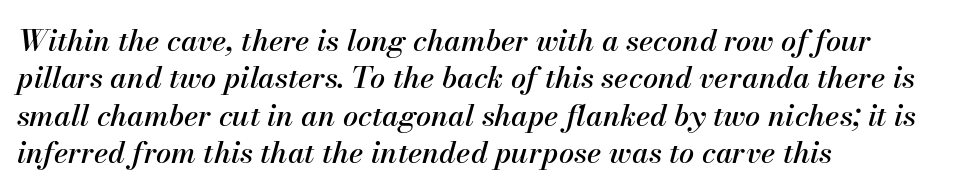
{"italic": "yes", "lean": "right", "slant_degrees": 13, "width": "normal", "stroke_contrast": "medium", "x_height": "small", "monospaced": "no", "underline": "no", "align": "left", "line_spacing": "normal", "line_spacing_ratio": 1.25, "letter_spacing": "normal", "letter_spacing_em": 0.0, "glyph_px": 30}
